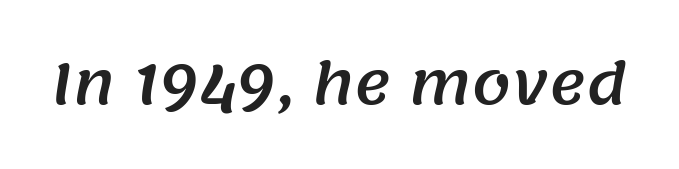
Letterform terminals end flat and unadorned throughout the passage. The letters advance in unequal steps, a hallmark of proportional type. Honestly, the letter spacing is just normal — you wouldn't notice it. Clear beneath every line of the passage.
